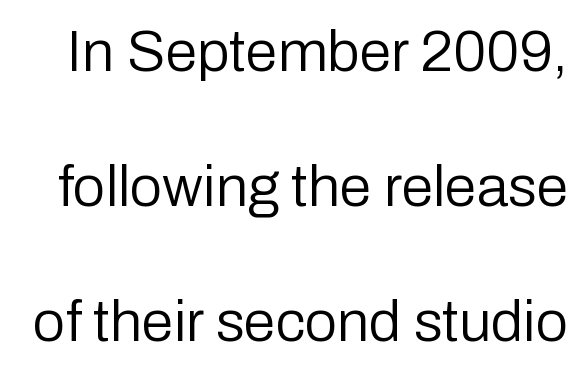
{"serif": "no", "italic": "no", "bold": "no", "weight": "regular", "width": "normal", "stroke_contrast": "low", "x_height": "medium", "monospaced": "no", "underline": "no", "line_spacing": "loose", "line_spacing_ratio": 2.33, "letter_spacing": "normal", "letter_spacing_em": 0.0, "glyph_px": 58}
